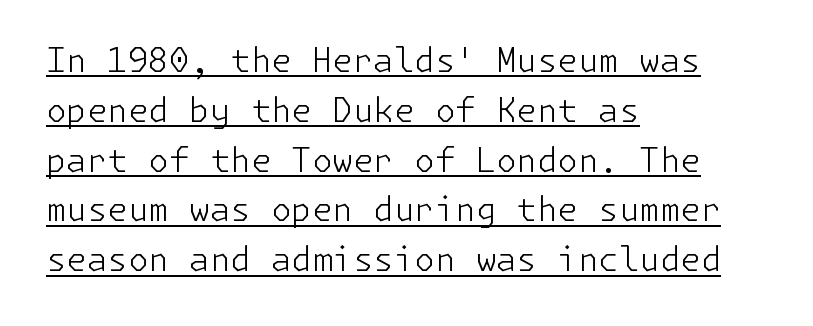
{"serif": "no", "italic": "no", "bold": "no", "weight": "light", "width": "normal", "stroke_contrast": "low", "x_height": "medium", "underline": "yes", "align": "left", "line_spacing": "normal", "line_spacing_ratio": 1.51, "letter_spacing": "normal", "letter_spacing_em": 0.0, "glyph_px": 33}
